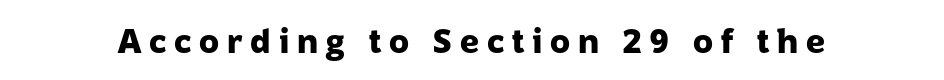
In terms of letterspacing, this is a distinctly airy, spread setting. Examine the stroke ends and you'll find no serifs. The letters are bold, with thick, heavy strokes. Do the characters align in a grid? No, the font is proportional. These lines were composed using upright roman letters. The specimen omits any rule beneath the text block's lines.
